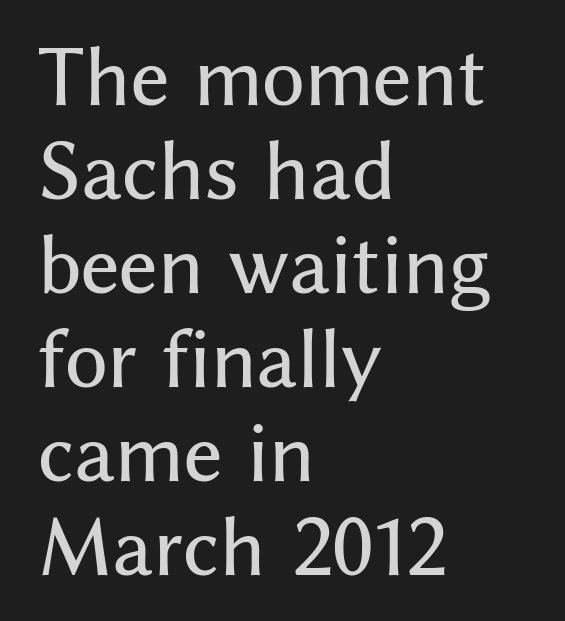
The image shows 74 px sans-serif type, upright; set left-aligned, normal line spacing (1.27x), normal letter spacing, not underlined; medium stroke contrast and a medium x-height.
